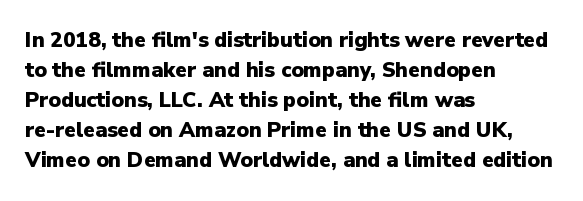
The font's upright variant was chosen for this text. These lines keep a tight, regular rhythm from letter to letter. Notice how thick the strokes are: this is what a full bold looks like. These lines sit exactly where default settings would place them.
